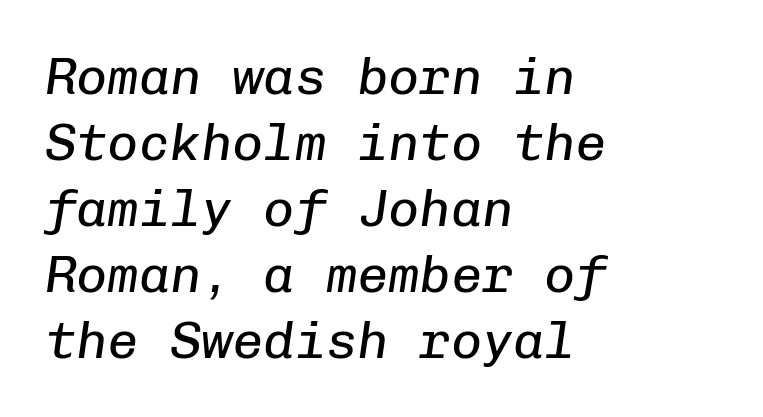
The image shows 52 px regular-weight type, italic (leaning right), monospaced; set left-aligned, normal line spacing (1.27x), normal letter spacing, not underlined; low stroke contrast and a medium x-height.
